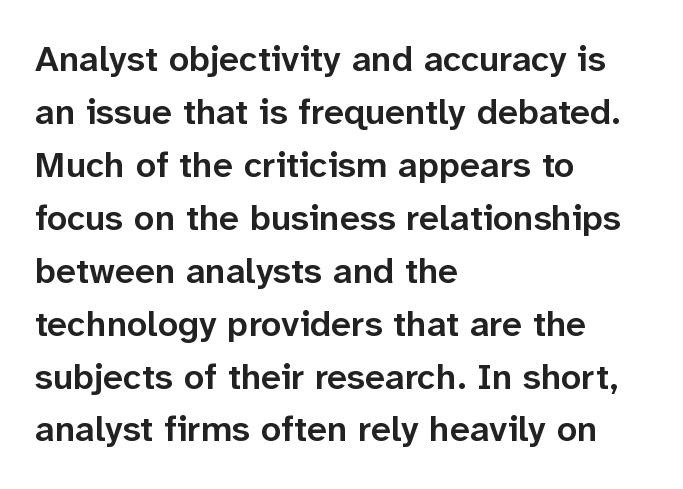
Q: Is the text bold? A: Semi-bold.
Q: Is the text italic (slanted)? A: No, it is upright.
Q: Is the typeface a serif or a sans-serif typeface? A: Sans-serif.
Q: Is the text underlined? A: No.
Q: How is the paragraph aligned? A: Left-aligned.
Q: Is the spacing between letters normal or unusually wide? A: Normal.
Q: Is the spacing between lines tight, normal or loose? A: Normal.
Q: Width (condensed, normal, or wide)? A: Normal.
Q: Stroke contrast? A: Low.
Q: x-height? A: Medium.
Q: Monospaced? A: No.
